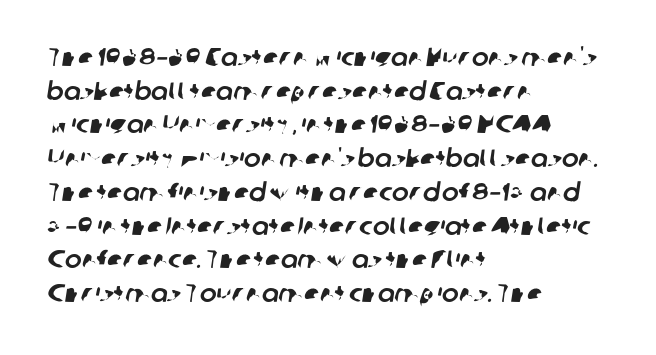
Q: Is the text underlined? A: No.
Q: How is the paragraph aligned? A: Left-aligned.
Q: Is the spacing between letters normal or unusually wide? A: Normal.
Q: Is the spacing between lines tight, normal or loose? A: Normal.
